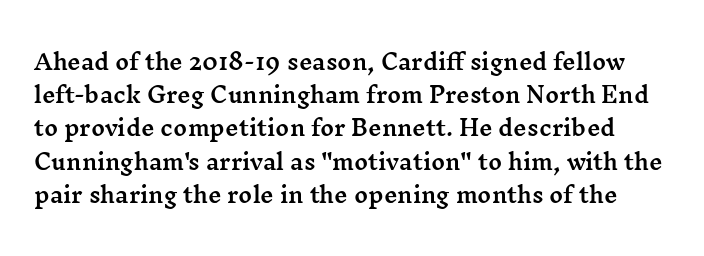
The tracking reads as untouched default to a designer's eye. Each new line begins a customary step beneath the previous one. Unmarked baselines from the first word to the last. The font's upright variant was chosen for this text.
